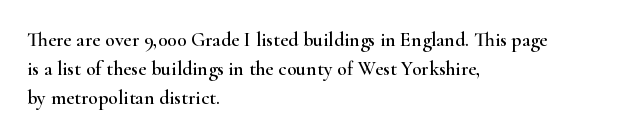
{"italic": "no", "underline": "no", "align": "left", "line_spacing": "normal", "line_spacing_ratio": 1.46, "letter_spacing": "normal", "letter_spacing_em": 0.0, "glyph_px": 20}
